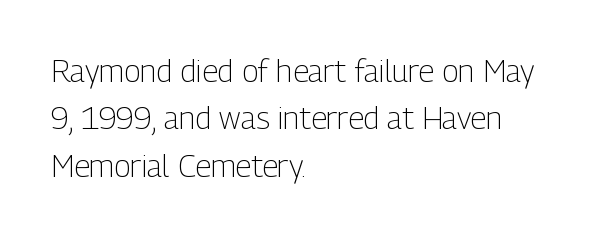
Horizontal bands of white between lines are of average thickness. A clean baseline with only descenders dipping below it. The letters carry no serifs — their stems end cleanly without finishing strokes. Look at the tracking — it's just the regular setting, nothing added. Reading down the block, your eye returns to a fixed left position each line.
